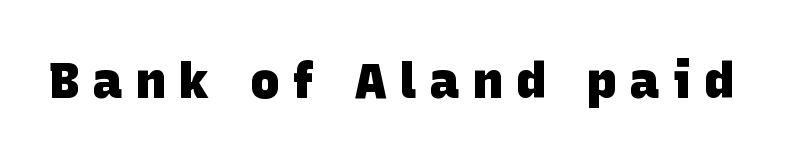
Honestly, the letter spacing is so wide it's the main thing you notice. Typographically, this falls in the sans-serif category. Nobody drew a line under any word here. Think of a printed novel: that variable character pitch is what you see here. Emphasis by weight is at full strength: bold.
